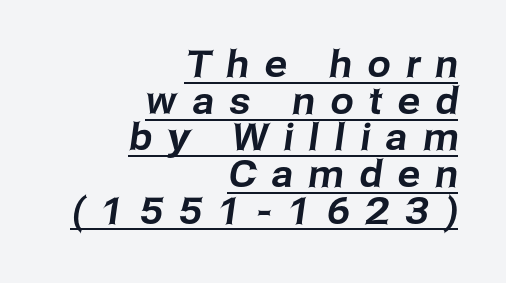
{"serif": "no", "width": "normal", "stroke_contrast": "low", "x_height": "medium", "monospaced": "no", "underline": "yes", "align": "right", "line_spacing": "tight", "line_spacing_ratio": 0.99, "letter_spacing": "wide", "letter_spacing_em": 0.42, "glyph_px": 37}
